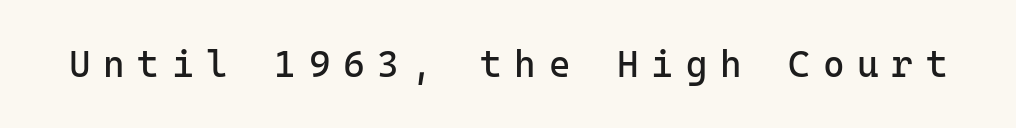
{"serif": "no", "italic": "no", "bold": "no", "weight": "regular", "width": "normal", "stroke_contrast": "low", "x_height": "medium", "monospaced": "yes", "underline": "no", "letter_spacing": "wide", "letter_spacing_em": 0.34, "glyph_px": 37}
